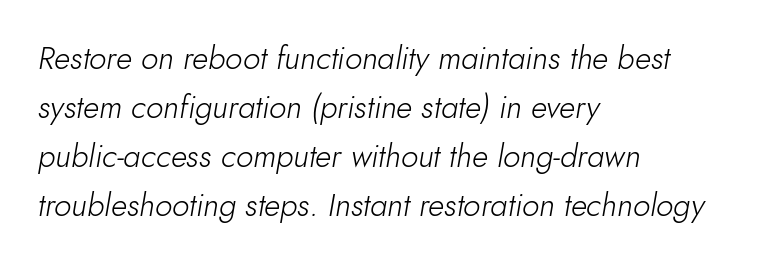
This block has exactly the height ordinary leading produces. Bold? No — there's no thickening of the strokes. Underline: absent. Characters follow at the spacing the type designer built in.
